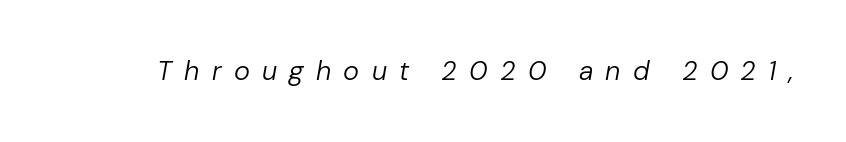
The image shows 27 px text type, italic (leaning right); set unusually wide letter spacing (+0.45 em), not underlined.
